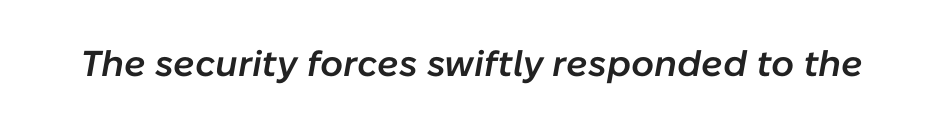
The image shows 36 px semibold type, italic (leaning right); set normal letter spacing, not underlined; low stroke contrast and a medium x-height.
